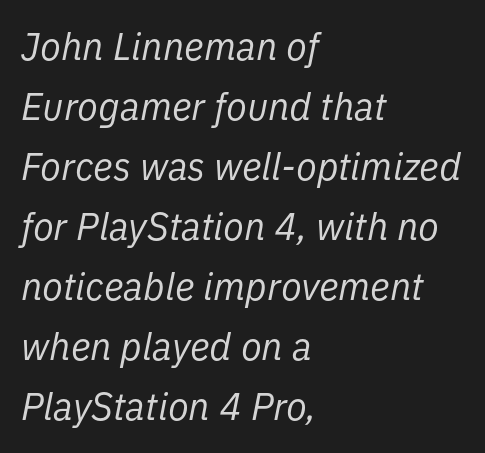
Honestly, there is no underline to notice here at all. This rendering leaves character spacing at its baseline value. This reads as an unemphasized weight, regular at the heaviest. The compositor pushed each line to the left boundary.
